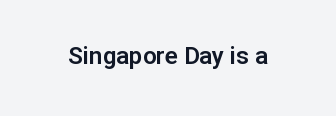
Q: Is the text italic (slanted)? A: No, it is upright.
Q: Is the text underlined? A: No.
Q: Is the spacing between letters normal or unusually wide? A: Normal.
